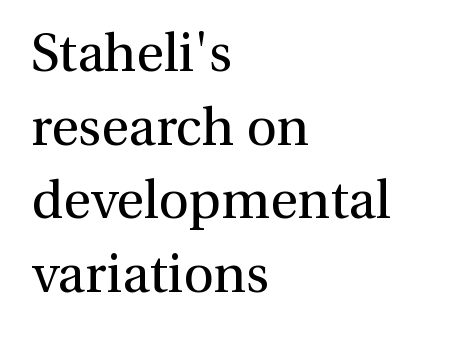
{"serif": "yes", "italic": "no", "bold": "no", "weight": "regular", "width": "normal", "stroke_contrast": "medium", "x_height": "medium", "monospaced": "no", "underline": "no", "align": "left", "line_spacing": "normal", "line_spacing_ratio": 1.39, "letter_spacing": "normal", "letter_spacing_em": 0.0, "glyph_px": 53}
